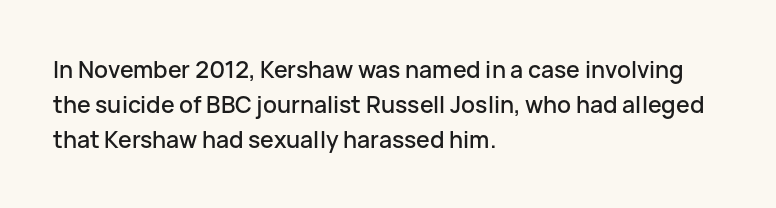
The image shows 23 px text type, upright; set left-aligned, normal line spacing (1.52x), normal letter spacing, not underlined.
